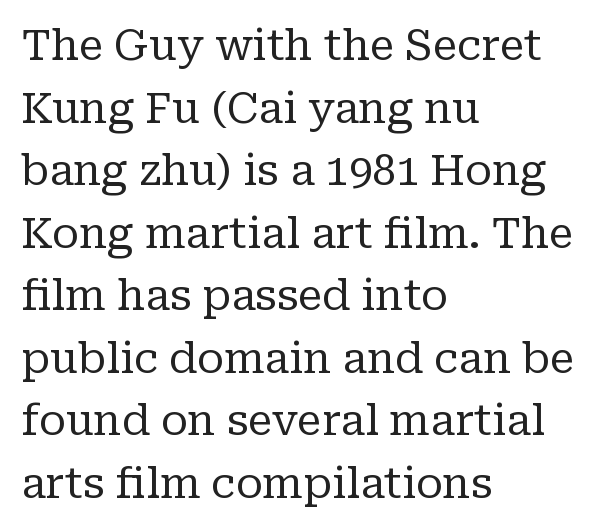
{"serif": "yes", "italic": "no", "bold": "no", "weight": "regular", "width": "normal", "stroke_contrast": "low", "x_height": "medium", "monospaced": "no", "underline": "no", "align": "left", "line_spacing": "normal", "line_spacing_ratio": 1.49, "letter_spacing": "normal", "letter_spacing_em": 0.0, "glyph_px": 42}
